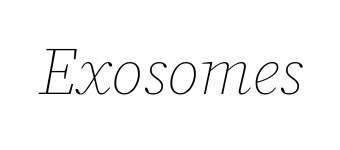
Q: Is the text bold? A: No.
Q: Is the text italic (slanted)? A: Yes, it leans right by about 12 degrees.
Q: Is the text underlined? A: No.
Q: Is the spacing between letters normal or unusually wide? A: Normal.
Q: Width (condensed, normal, or wide)? A: Normal.
Q: Stroke contrast? A: Low.
Q: x-height? A: Medium.
Q: Monospaced? A: No.
